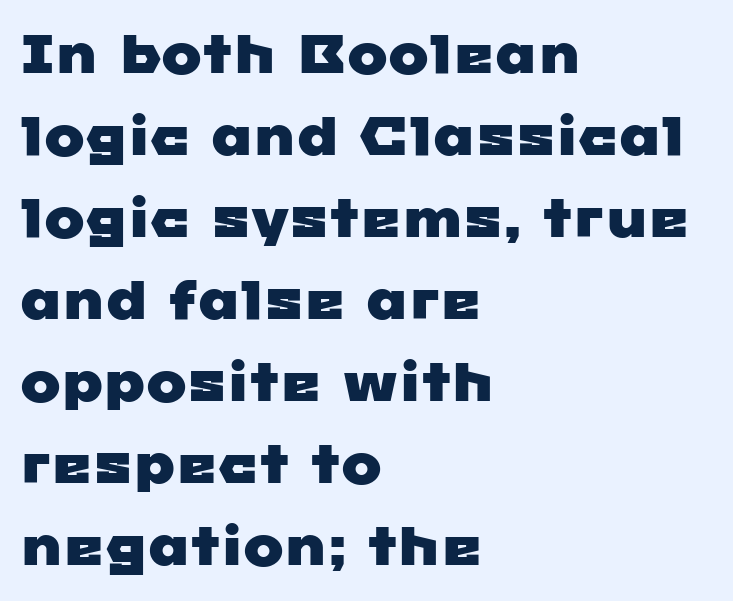
The image shows 54 px wide sans-serif type; set left-aligned, normal line spacing (1.52x), normal letter spacing, not underlined; low stroke contrast and a medium x-height.
